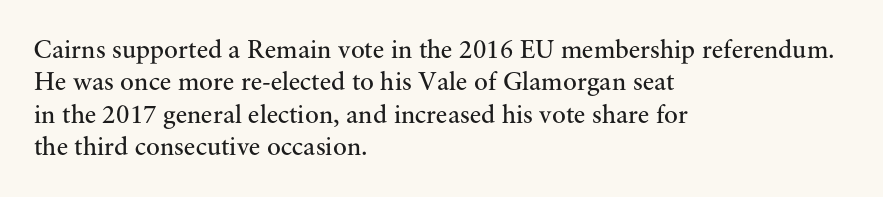
Line spacing here is normal. Nobody touched the tracking dial on this one. Quick note: underline off. Designer's note — italics off, roman on. The lines are quadded left.
